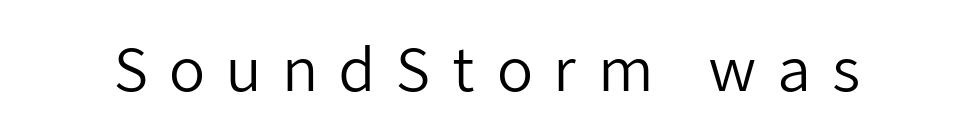
Here the designer chose a conventional face with non-uniform glyph widths. It's the straight-up-and-down kind of type. No extra ink here — the face is not bold. Caption: expanded tracking, letters set apart. Underline: absent.
